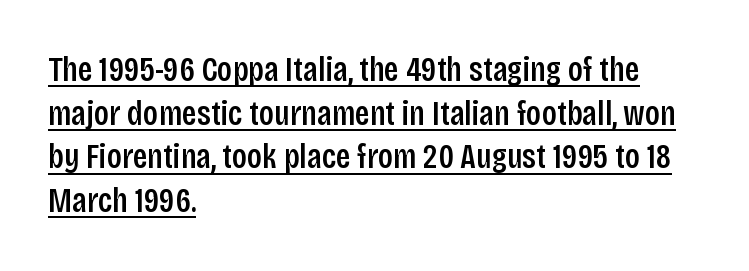
Q: Is the text bold? A: Semi-bold.
Q: Is the text italic (slanted)? A: No, it is upright.
Q: Is the typeface a serif or a sans-serif typeface? A: Sans-serif.
Q: Is the text underlined? A: Yes.
Q: How is the paragraph aligned? A: Left-aligned.
Q: Is the spacing between letters normal or unusually wide? A: Normal.
Q: Is the spacing between lines tight, normal or loose? A: Normal.
Q: Width (condensed, normal, or wide)? A: Condensed.
Q: Stroke contrast? A: Low.
Q: x-height? A: Large.
Q: Monospaced? A: No.
